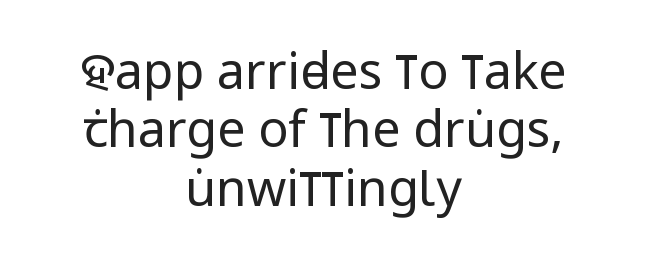
The rendering shows plain stroke endings on the letterforms — a sans-serif design. Unlike italic type, these characters show no tilt at all. This rendering features lettering with no underline. Varying glyph widths throughout — classic text-font behaviour. These lines stack symmetrically, like a column narrowing and widening about its center. The font is comparable to plain body text, perhaps lighter.
